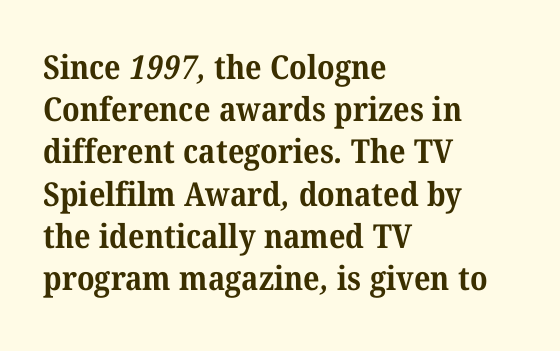
{"serif": "yes", "bold": "yes", "weight": "bold", "width": "normal", "stroke_contrast": "medium", "x_height": "medium", "monospaced": "no", "underline": "no", "align": "left", "line_spacing": "normal", "line_spacing_ratio": 1.28, "letter_spacing": "normal", "letter_spacing_em": 0.0, "glyph_px": 33}
